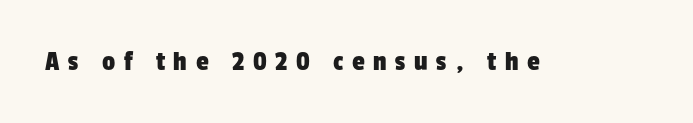
Q: Is the typeface a serif or a sans-serif typeface? A: Sans-serif.
Q: Is the text underlined? A: No.
Q: Is the spacing between letters normal or unusually wide? A: Unusually wide.
Q: Width (condensed, normal, or wide)? A: Condensed.
Q: Stroke contrast? A: Low.
Q: x-height? A: Medium.
Q: Monospaced? A: No.
